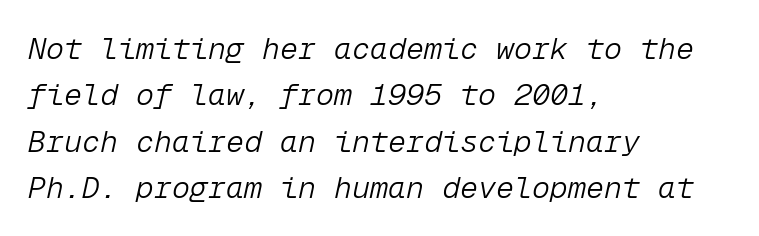
The foot of each line stays bare and open. Ink coverage per letter is moderate at most. Italic? Definitely — the glyphs are oblique. Baseline-to-baseline distance is the conventional proportion of letter height. Line starts are locked; line ends wander. Observe the ordinary spacing: letters are neighbours, not strangers.
